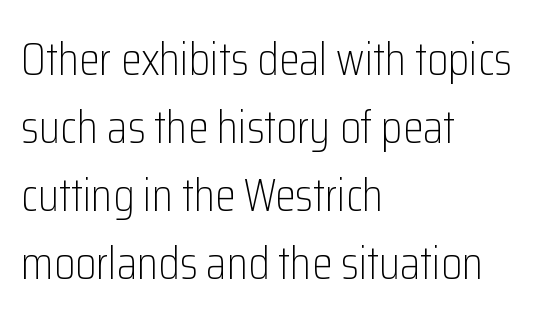
{"serif": "no", "italic": "no", "bold": "no", "weight": "light", "width": "condensed", "stroke_contrast": "low", "x_height": "medium", "monospaced": "no", "underline": "no", "align": "left", "line_spacing": "normal", "line_spacing_ratio": 1.45, "letter_spacing": "normal", "letter_spacing_em": 0.0, "glyph_px": 47}
